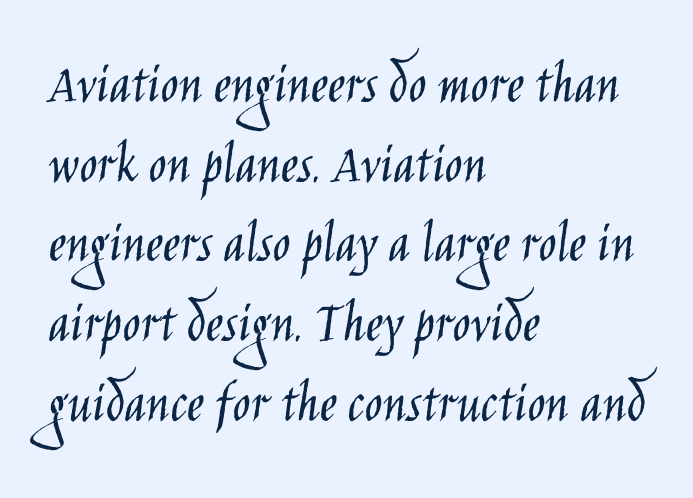
The image shows 59 px light, condensed sans-serif type; set left-aligned, normal line spacing (1.35x), normal letter spacing, not underlined; low stroke contrast and a large x-height.
